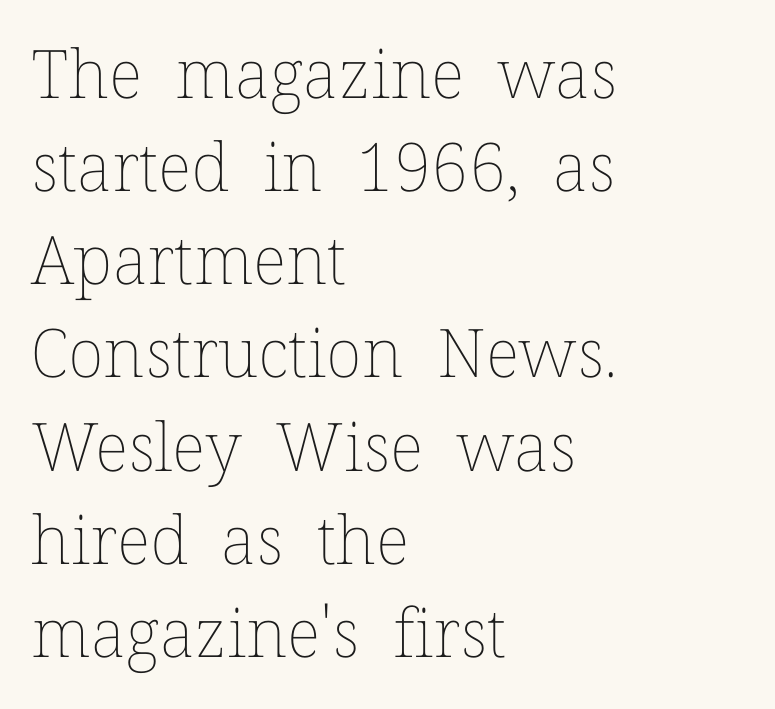
{"italic": "no", "bold": "no", "weight": "thin", "width": "normal", "stroke_contrast": "low", "x_height": "medium", "monospaced": "no", "underline": "no", "align": "left", "line_spacing": "normal", "line_spacing_ratio": 1.39, "letter_spacing": "normal", "letter_spacing_em": 0.0, "glyph_px": 67}
